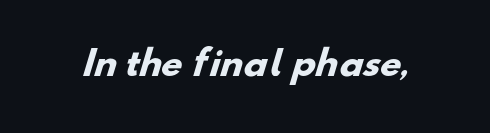
The image shows 34 px heavy sans-serif type; set normal letter spacing, not underlined; low stroke contrast and a small x-height.
